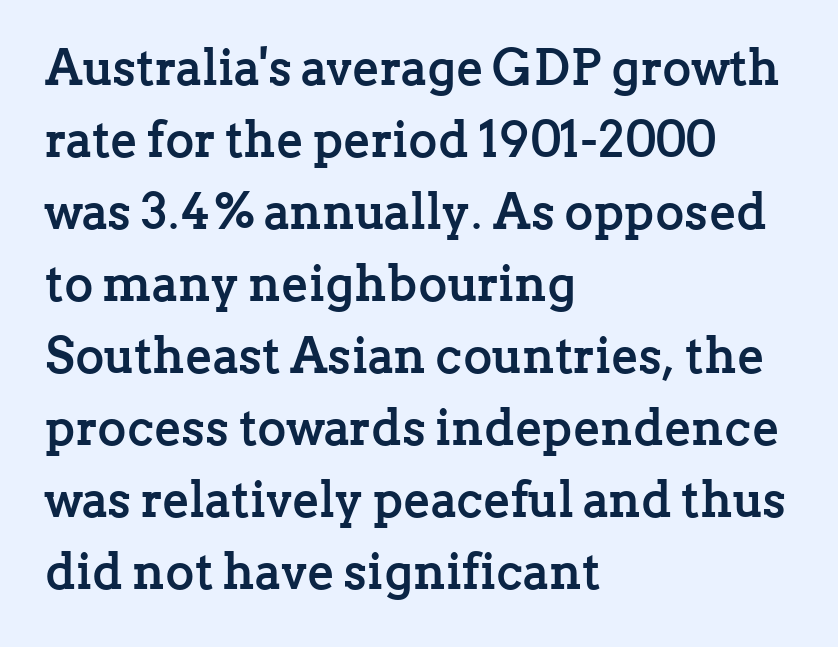
{"serif": "yes", "italic": "no", "bold": "yes", "weight": "semibold", "width": "normal", "stroke_contrast": "low", "x_height": "medium", "monospaced": "no", "underline": "no", "align": "left", "line_spacing": "normal", "line_spacing_ratio": 1.44, "letter_spacing": "normal", "letter_spacing_em": 0.0, "glyph_px": 50}
